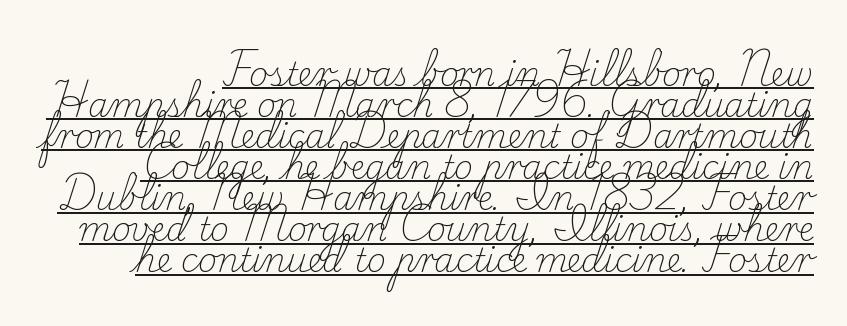
The image shows 32 px light serif type; set tight line spacing (0.97x), normal letter spacing, underlined; low stroke contrast and a small x-height.
